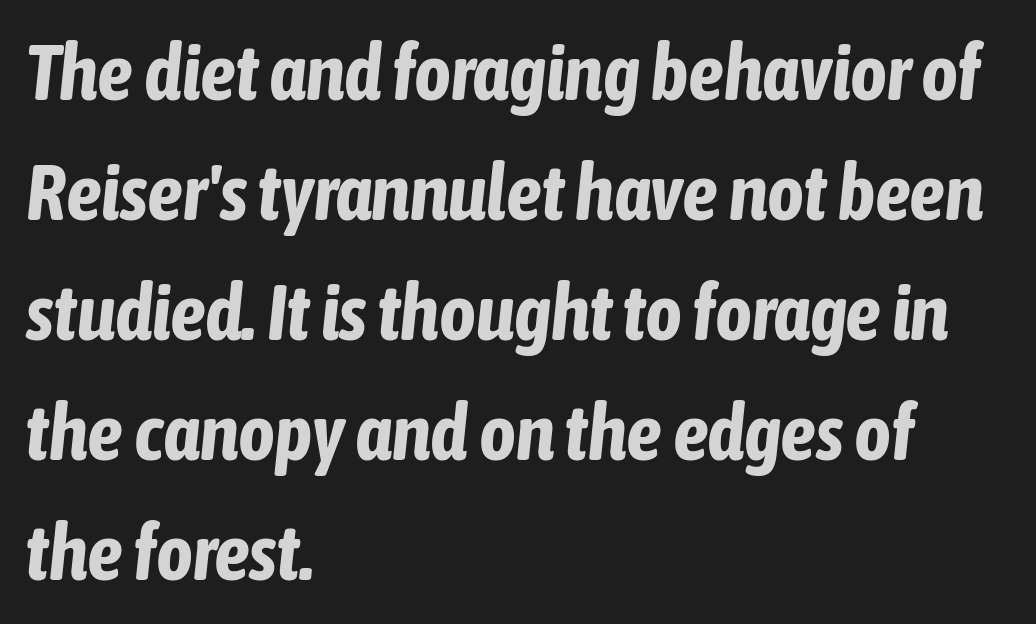
{"italic": "yes", "lean": "right", "slant_degrees": 6, "bold": "yes", "weight": "bold", "width": "condensed", "stroke_contrast": "low", "x_height": "medium", "monospaced": "no", "underline": "no", "align": "left", "line_spacing": "normal", "line_spacing_ratio": 1.52, "letter_spacing": "normal", "letter_spacing_em": 0.0, "glyph_px": 79}
